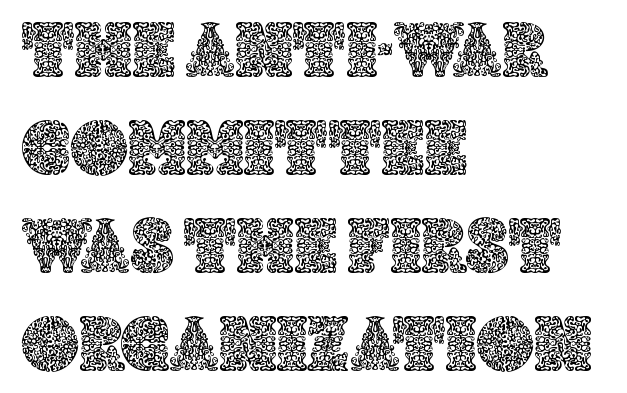
The image shows 79 px text type, upright; set left-aligned, line spacing 1.24x, normal letter spacing, not underlined; a large x-height.
